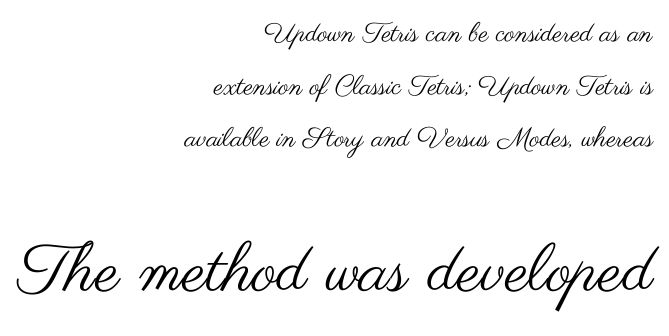
Q: Is the text bold? A: No.
Q: Is the text italic (slanted)? A: Yes.
Q: Is the typeface a serif or a sans-serif typeface? A: Sans-serif.
Q: Is the text underlined? A: No.
Q: How is the paragraph aligned? A: Right-aligned.
Q: Is the spacing between letters normal or unusually wide? A: Normal.
Q: Is the spacing between lines tight, normal or loose? A: Loose.
Q: Which block of text is set in a larger size, the first (top) or the second (bottom)? A: The second (bottom) one.
Q: Width (condensed, normal, or wide)? A: Wide.
Q: Stroke contrast? A: Medium.
Q: x-height? A: Small.
Q: Monospaced? A: No.
